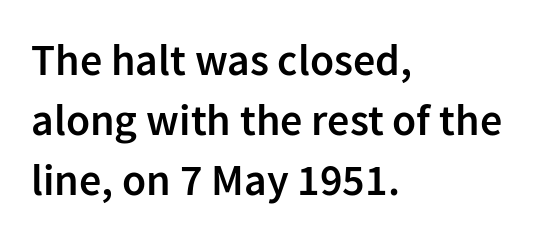
Q: Is the text bold? A: Semi-bold.
Q: Is the text italic (slanted)? A: No, it is upright.
Q: Is the typeface a serif or a sans-serif typeface? A: Sans-serif.
Q: Is the text underlined? A: No.
Q: How is the paragraph aligned? A: Left-aligned.
Q: Is the spacing between letters normal or unusually wide? A: Normal.
Q: Is the spacing between lines tight, normal or loose? A: Normal.
Q: Width (condensed, normal, or wide)? A: Normal.
Q: Stroke contrast? A: Low.
Q: x-height? A: Medium.
Q: Monospaced? A: No.
